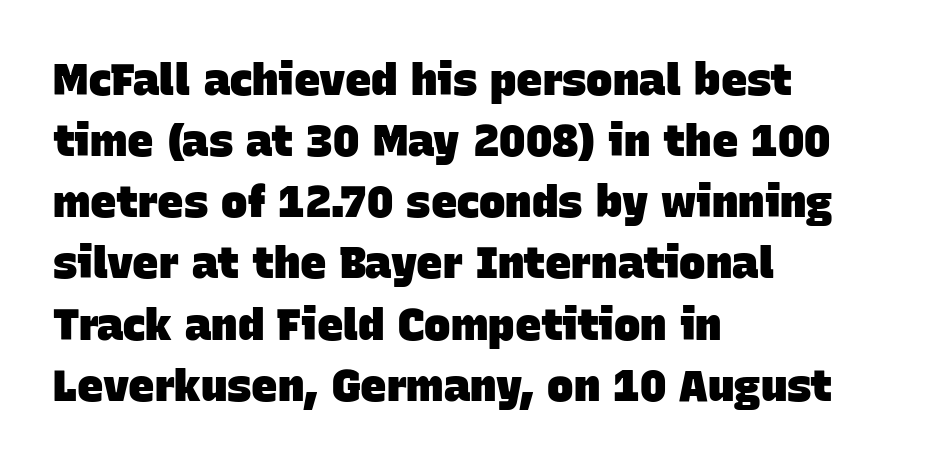
Q: Is the text bold? A: Yes.
Q: Is the typeface a serif or a sans-serif typeface? A: Sans-serif.
Q: Is the text underlined? A: No.
Q: How is the paragraph aligned? A: Left-aligned.
Q: Is the spacing between letters normal or unusually wide? A: Normal.
Q: Is the spacing between lines tight, normal or loose? A: Normal.
Q: Width (condensed, normal, or wide)? A: Normal.
Q: Stroke contrast? A: Low.
Q: x-height? A: Large.
Q: Monospaced? A: No.
